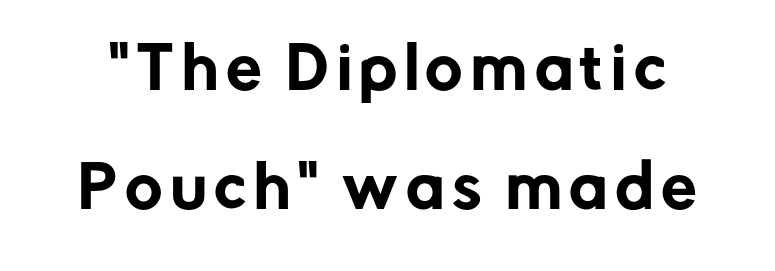
Q: Is the text italic (slanted)? A: No, it is upright.
Q: Is the typeface a serif or a sans-serif typeface? A: Sans-serif.
Q: Is the text underlined? A: No.
Q: Is the spacing between lines tight, normal or loose? A: Loose.
Q: Width (condensed, normal, or wide)? A: Normal.
Q: Stroke contrast? A: Low.
Q: x-height? A: Medium.
Q: Monospaced? A: No.
